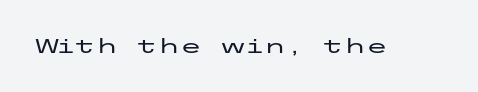
These lines keep a tight, regular rhythm from letter to letter. Unmarked baselines from the first word to the last. Italic: no, the glyphs are upright roman.
